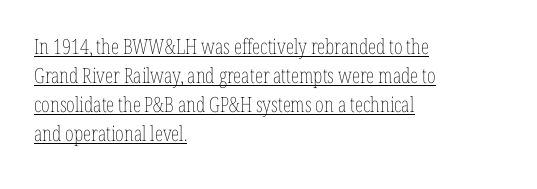
{"italic": "no", "bold": "no", "underline": "yes", "align": "left", "line_spacing": "normal", "line_spacing_ratio": 1.38, "letter_spacing": "normal", "letter_spacing_em": 0.0, "glyph_px": 21}
